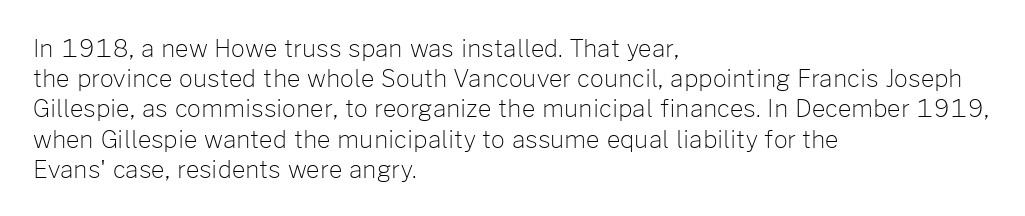
{"italic": "no", "bold": "no", "underline": "no", "align": "left", "line_spacing": "normal", "line_spacing_ratio": 1.26, "letter_spacing": "normal", "letter_spacing_em": 0.0, "glyph_px": 24}
